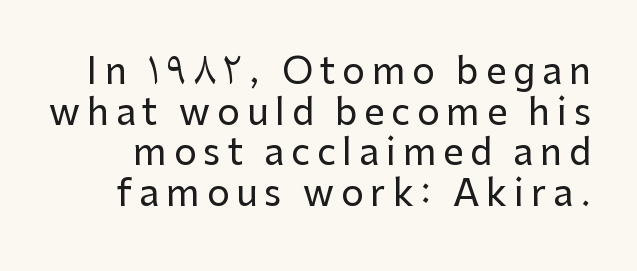
Q: Is the text italic (slanted)? A: No, it is upright.
Q: Is the typeface a serif or a sans-serif typeface? A: Sans-serif.
Q: Is the text underlined? A: No.
Q: Is the spacing between lines tight, normal or loose? A: Tight.
Q: Width (condensed, normal, or wide)? A: Normal.
Q: Stroke contrast? A: Low.
Q: x-height? A: Medium.
Q: Monospaced? A: No.
